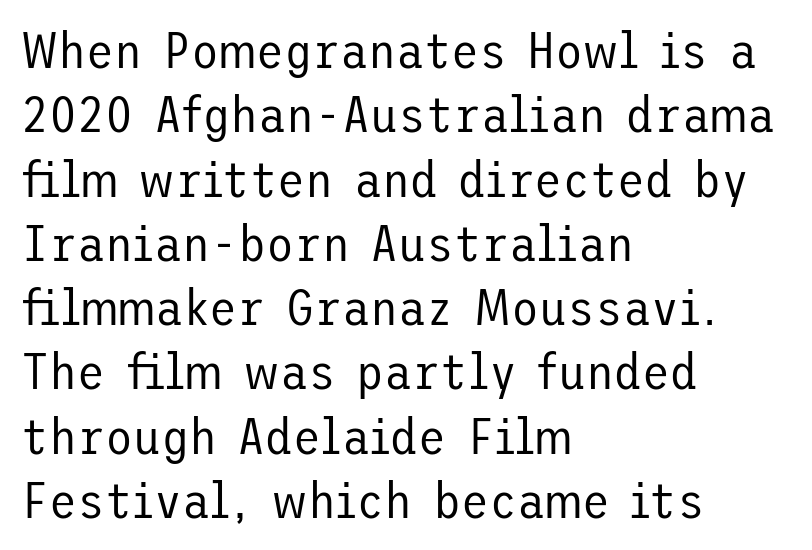
Q: Is the text bold? A: No.
Q: Is the text italic (slanted)? A: No, it is upright.
Q: Is the typeface a serif or a sans-serif typeface? A: Sans-serif.
Q: Is the text underlined? A: No.
Q: How is the paragraph aligned? A: Left-aligned.
Q: Is the spacing between letters normal or unusually wide? A: Normal.
Q: Is the spacing between lines tight, normal or loose? A: Normal.
Q: Width (condensed, normal, or wide)? A: Normal.
Q: Stroke contrast? A: Low.
Q: x-height? A: Medium.
